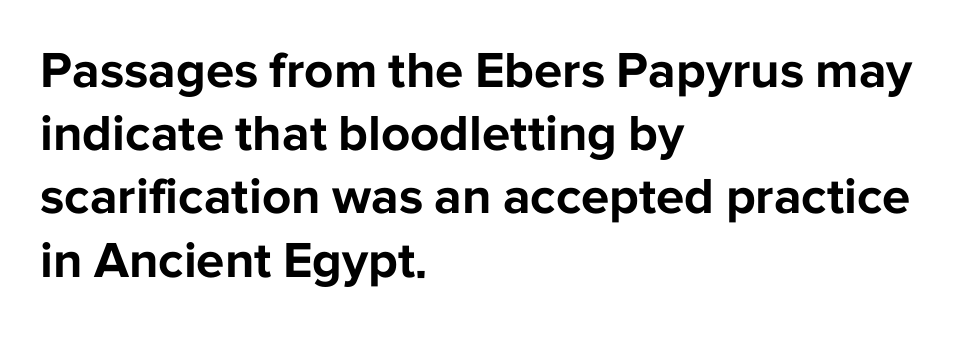
Q: Is the text bold? A: Yes.
Q: Is the text italic (slanted)? A: No, it is upright.
Q: Is the typeface a serif or a sans-serif typeface? A: Sans-serif.
Q: Is the text underlined? A: No.
Q: How is the paragraph aligned? A: Left-aligned.
Q: Is the spacing between letters normal or unusually wide? A: Normal.
Q: Width (condensed, normal, or wide)? A: Normal.
Q: Stroke contrast? A: Low.
Q: x-height? A: Medium.
Q: Monospaced? A: No.
